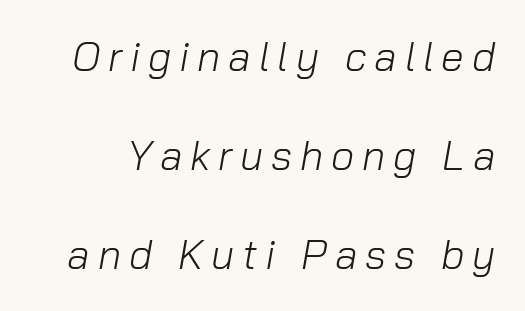
Q: Is the text bold? A: No.
Q: Is the text italic (slanted)? A: Yes, it leans right by about 10 degrees.
Q: Is the text underlined? A: No.
Q: Is the spacing between lines tight, normal or loose? A: Loose.
Q: Width (condensed, normal, or wide)? A: Normal.
Q: Stroke contrast? A: Low.
Q: x-height? A: Medium.
Q: Monospaced? A: No.
